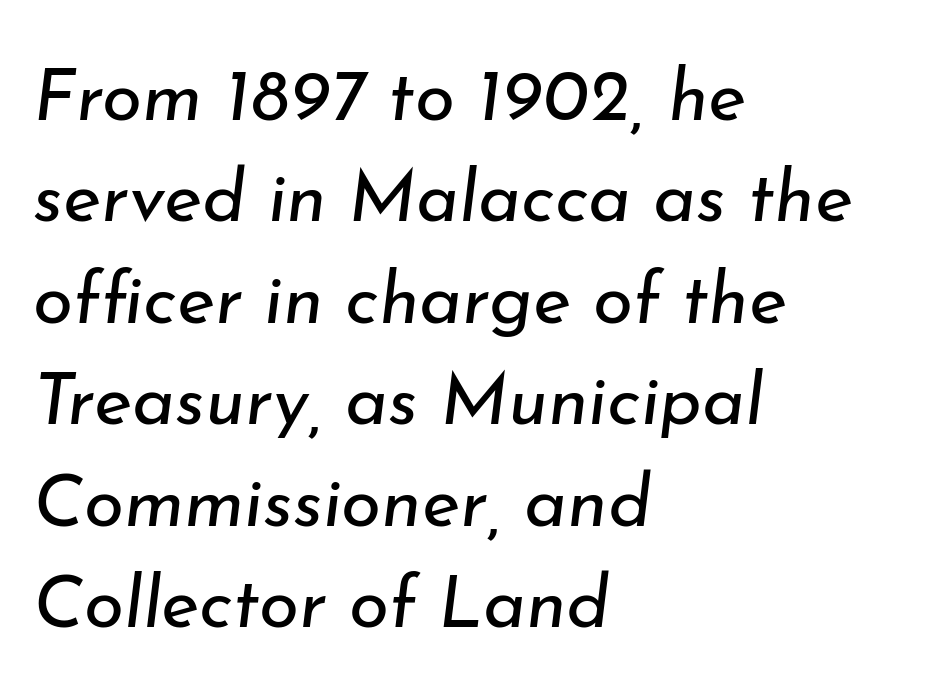
Q: Is the text bold? A: No.
Q: Is the text italic (slanted)? A: Yes, it leans right by about 7 degrees.
Q: Is the text underlined? A: No.
Q: How is the paragraph aligned? A: Left-aligned.
Q: Is the spacing between letters normal or unusually wide? A: Normal.
Q: Is the spacing between lines tight, normal or loose? A: Normal.
Q: Width (condensed, normal, or wide)? A: Normal.
Q: Stroke contrast? A: Low.
Q: x-height? A: Small.
Q: Monospaced? A: No.
